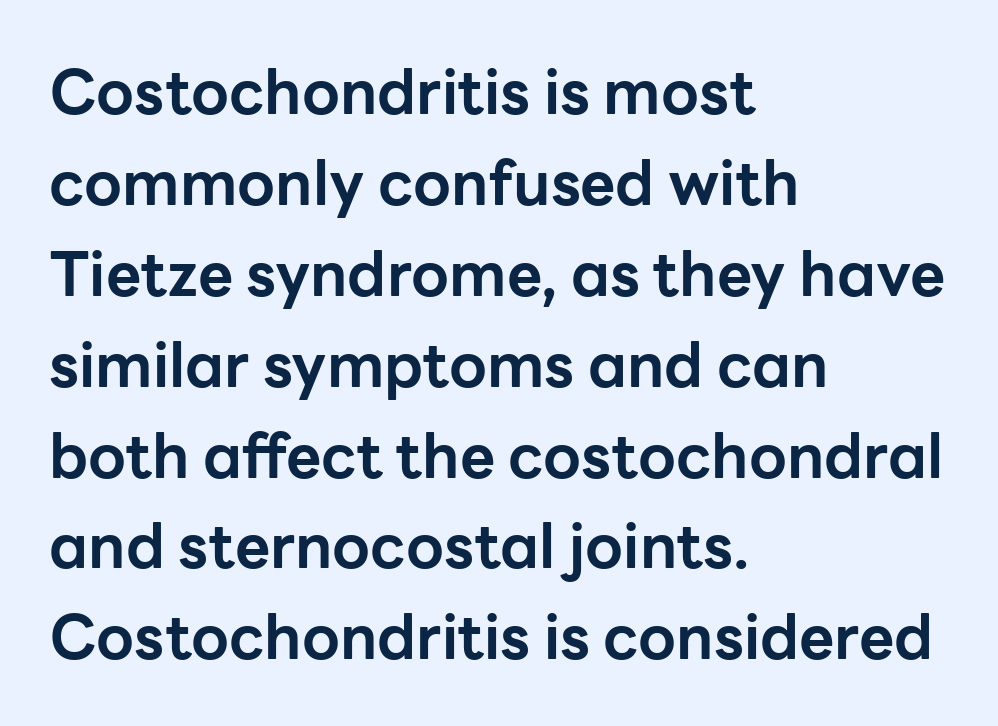
Q: Is the text bold? A: Yes.
Q: Is the text italic (slanted)? A: No, it is upright.
Q: Is the typeface a serif or a sans-serif typeface? A: Sans-serif.
Q: Is the text underlined? A: No.
Q: How is the paragraph aligned? A: Left-aligned.
Q: Is the spacing between letters normal or unusually wide? A: Normal.
Q: Is the spacing between lines tight, normal or loose? A: Normal.
Q: Width (condensed, normal, or wide)? A: Normal.
Q: Stroke contrast? A: Low.
Q: x-height? A: Medium.
Q: Monospaced? A: No.
